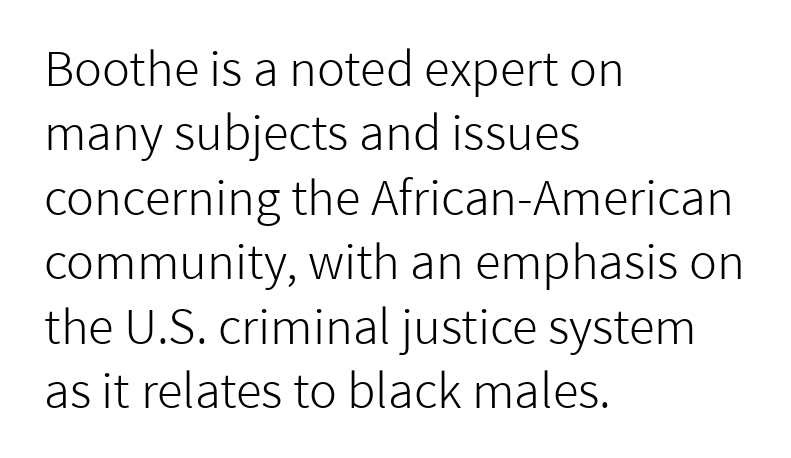
Leftover space on each line is placed entirely after the last word. The face used here is rendered with its standard letterfit. This sample keeps an unexceptional amount of space between lines. You could not count columns in this text — the font is proportionally spaced. Do the letters lean? They stand straight.
